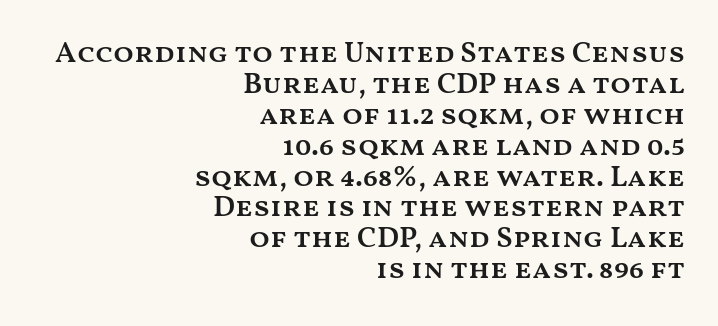
Default kerning and tracking; the words read as compact shapes. The passage shown is not underscored anywhere. Italic? Not at all — the glyphs are vertical. Here the designer chose a conventional face with non-uniform glyph widths.
